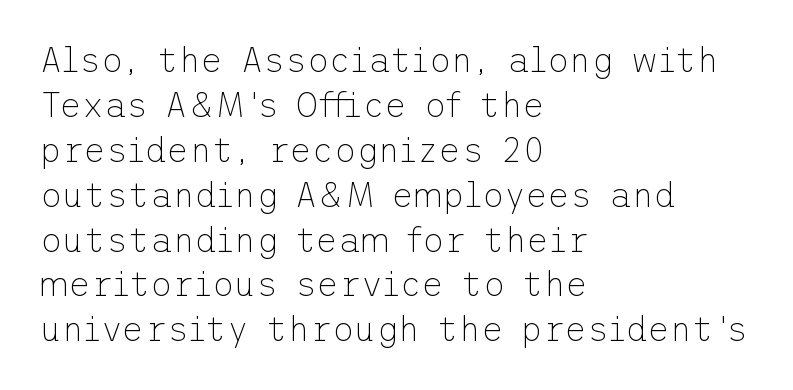
Q: Is the text bold? A: No.
Q: Is the text italic (slanted)? A: No, it is upright.
Q: Is the typeface a serif or a sans-serif typeface? A: Sans-serif.
Q: Is the text underlined? A: No.
Q: How is the paragraph aligned? A: Left-aligned.
Q: Is the spacing between letters normal or unusually wide? A: Normal.
Q: Is the spacing between lines tight, normal or loose? A: Normal.
Q: Width (condensed, normal, or wide)? A: Normal.
Q: Stroke contrast? A: Low.
Q: x-height? A: Medium.
